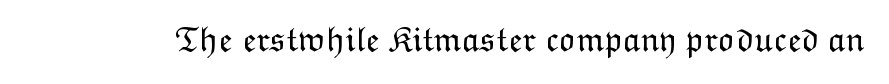
Q: Is the text bold? A: No.
Q: Is the text italic (slanted)? A: No, it is upright.
Q: Is the text underlined? A: No.
Q: Is the spacing between letters normal or unusually wide? A: Normal.
Q: Width (condensed, normal, or wide)? A: Normal.
Q: Stroke contrast? A: Low.
Q: x-height? A: Medium.
Q: Monospaced? A: No.
